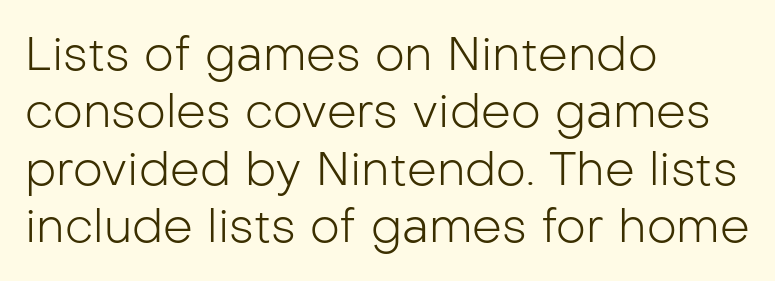
Q: Is the text bold? A: No.
Q: Is the text italic (slanted)? A: No, it is upright.
Q: Is the typeface a serif or a sans-serif typeface? A: Sans-serif.
Q: Is the text underlined? A: No.
Q: How is the paragraph aligned? A: Left-aligned.
Q: Is the spacing between letters normal or unusually wide? A: Normal.
Q: Width (condensed, normal, or wide)? A: Normal.
Q: Stroke contrast? A: Low.
Q: x-height? A: Medium.
Q: Monospaced? A: No.
